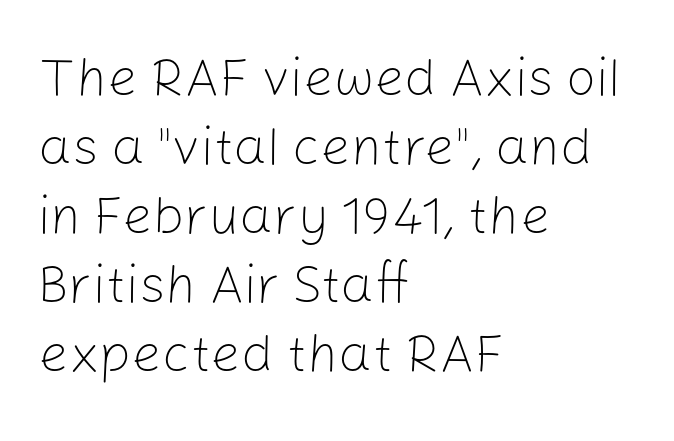
The image shows 53 px light sans-serif type, upright; set left-aligned, normal line spacing (1.3x), normal letter spacing, not underlined; low stroke contrast and a medium x-height.
